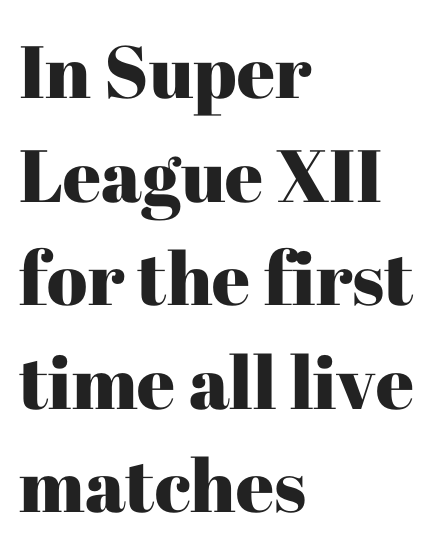
{"serif": "yes", "italic": "no", "width": "normal", "stroke_contrast": "high", "x_height": "medium", "monospaced": "no", "underline": "no", "align": "left", "line_spacing": "normal", "line_spacing_ratio": 1.4, "letter_spacing": "normal", "letter_spacing_em": 0.0, "glyph_px": 74}
